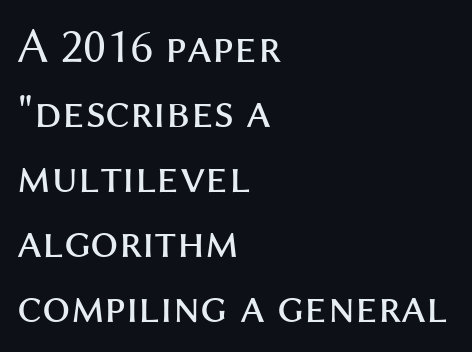
Q: Is the text bold? A: No.
Q: Is the text italic (slanted)? A: No, it is upright.
Q: Is the typeface a serif or a sans-serif typeface? A: Sans-serif.
Q: Is the text underlined? A: No.
Q: How is the paragraph aligned? A: Left-aligned.
Q: Is the spacing between letters normal or unusually wide? A: Normal.
Q: Is the spacing between lines tight, normal or loose? A: Normal.
Q: Width (condensed, normal, or wide)? A: Normal.
Q: Stroke contrast? A: Medium.
Q: x-height? A: Medium.
Q: Monospaced? A: No.
